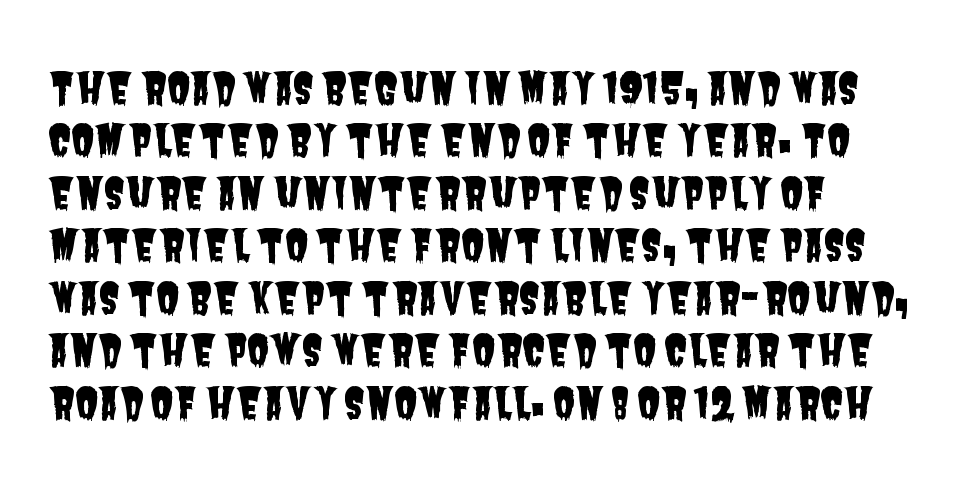
Q: Is the typeface a serif or a sans-serif typeface? A: Sans-serif.
Q: Is the text underlined? A: No.
Q: How is the paragraph aligned? A: Left-aligned.
Q: Is the spacing between letters normal or unusually wide? A: Normal.
Q: Width (condensed, normal, or wide)? A: Condensed.
Q: Stroke contrast? A: Low.
Q: x-height? A: Large.
Q: Monospaced? A: No.
